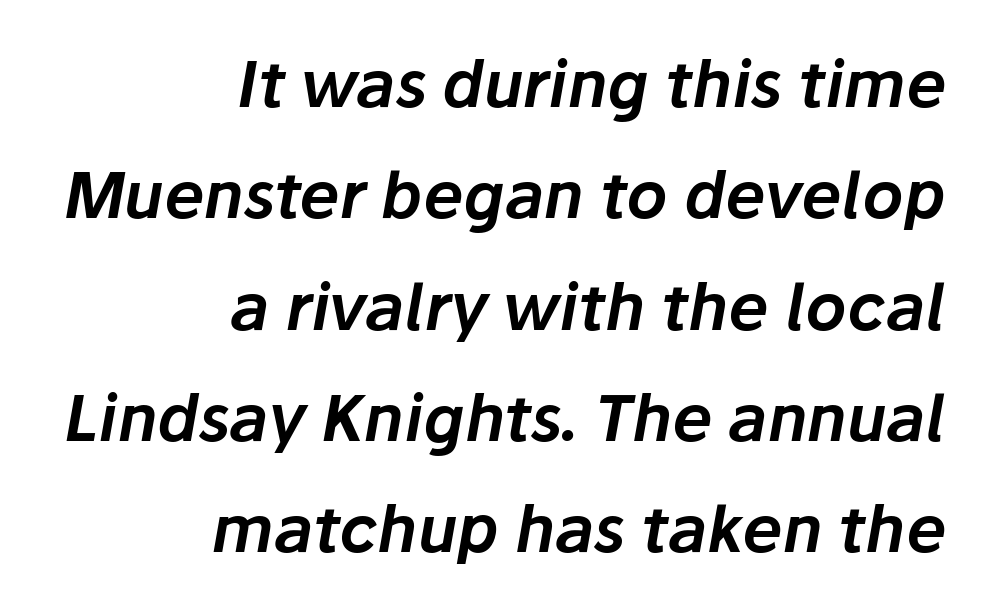
Q: Is the text italic (slanted)? A: Yes, it leans right by about 10 degrees.
Q: Is the text underlined? A: No.
Q: How is the paragraph aligned? A: Right-aligned.
Q: Is the spacing between letters normal or unusually wide? A: Normal.
Q: Width (condensed, normal, or wide)? A: Normal.
Q: Stroke contrast? A: Low.
Q: x-height? A: Medium.
Q: Monospaced? A: No.
